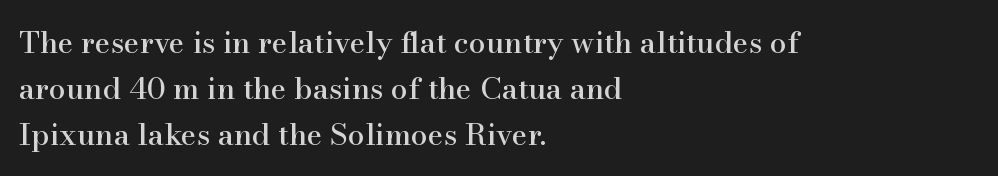
{"serif": "yes", "italic": "no", "width": "normal", "stroke_contrast": "high", "x_height": "small", "monospaced": "no", "underline": "no", "align": "left", "line_spacing": "normal", "line_spacing_ratio": 1.53, "letter_spacing": "normal", "letter_spacing_em": 0.0, "glyph_px": 30}
